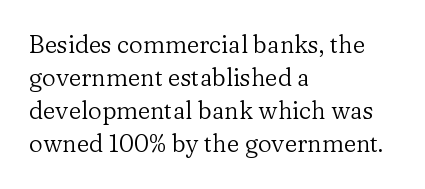
{"italic": "no", "bold": "no", "underline": "no", "align": "left", "line_spacing": "normal", "line_spacing_ratio": 1.38, "letter_spacing": "normal", "letter_spacing_em": 0.0, "glyph_px": 24}
